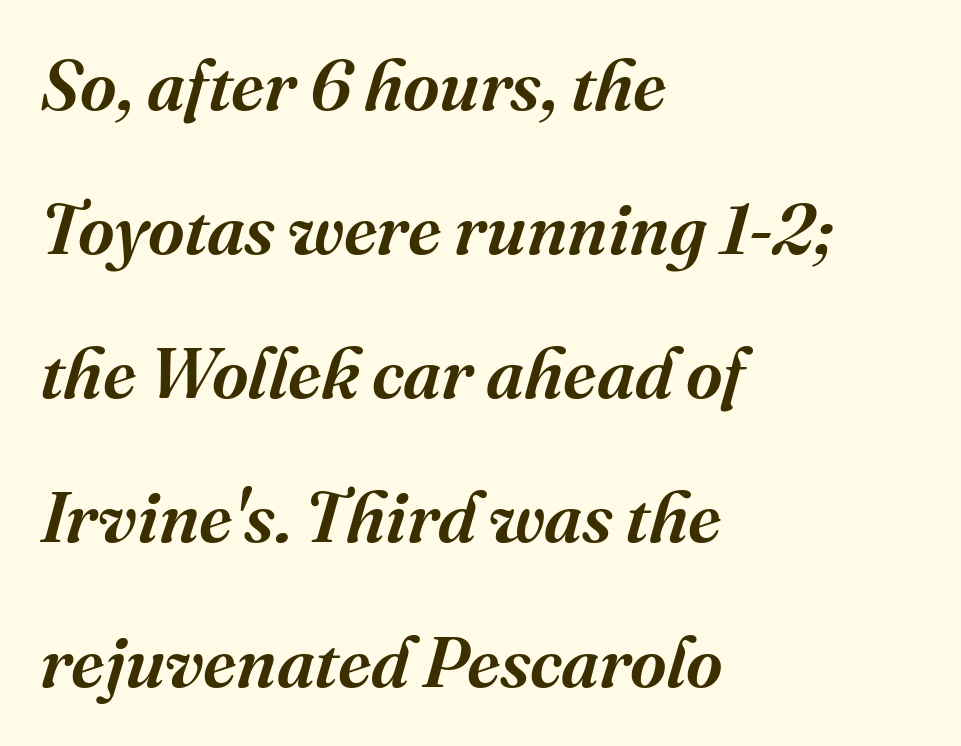
The image shows 71 px serif type, italic (leaning right); set left-aligned, loose line spacing (2.03x), normal letter spacing, not underlined; medium stroke contrast and a medium x-height.
